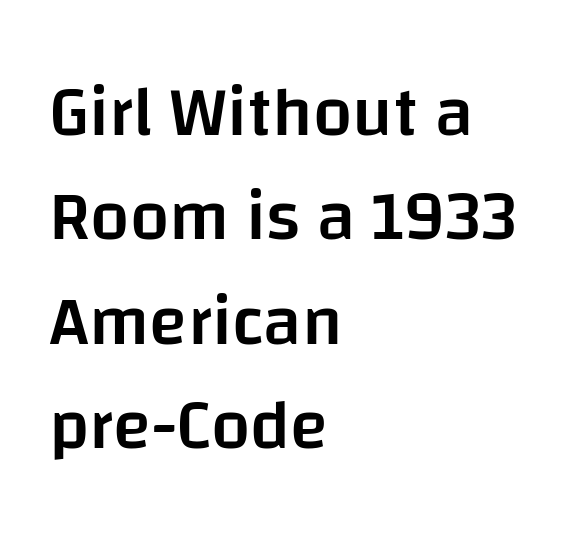
Is this a fixed-width face? No — the glyphs have proportional, varying widths. I'd call this a sans setting — the letters go barefoot. The face used here is a semibold: visibly heavier than regular, lighter than bold. One-word summary of the alignment: left. The axis of the letterforms is exactly vertical. The space directly below the letters is spotless.
